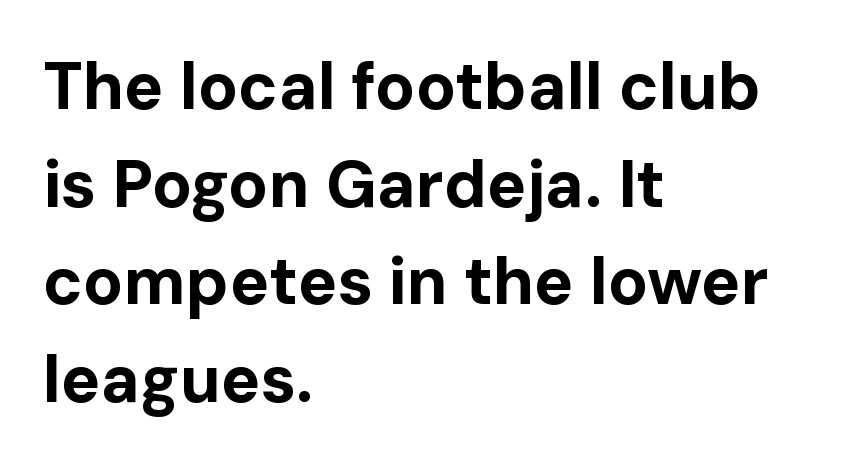
{"serif": "no", "italic": "no", "bold": "yes", "weight": "bold", "width": "normal", "stroke_contrast": "low", "x_height": "medium", "monospaced": "no", "underline": "no", "align": "left", "line_spacing": "normal", "line_spacing_ratio": 1.48, "letter_spacing": "normal", "letter_spacing_em": 0.0, "glyph_px": 66}
